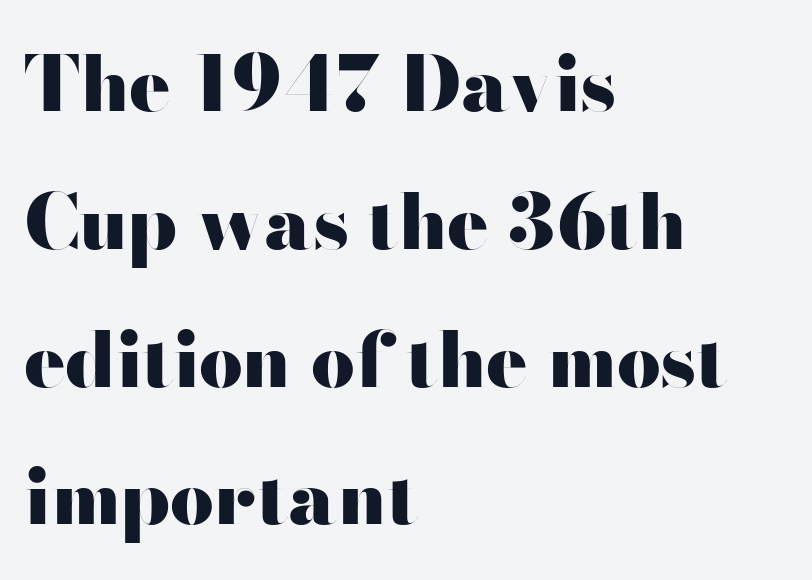
The image shows 77 px heavy, wide type, upright; set left-aligned, line spacing 1.79x, normal letter spacing, not underlined; high stroke contrast and a small x-height.
